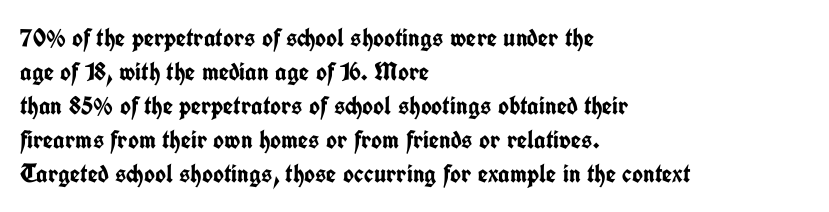
Typeset ragged right — the left edge is the straight one. Words float on clear page, feet unadorned. Vertically, the passage feels balanced, rows spaced as you'd expect. This sample uses plain, unmodified letter spacing. Summary of weight: heavy, a full bold. Characters remain perfectly vertical along every line.
